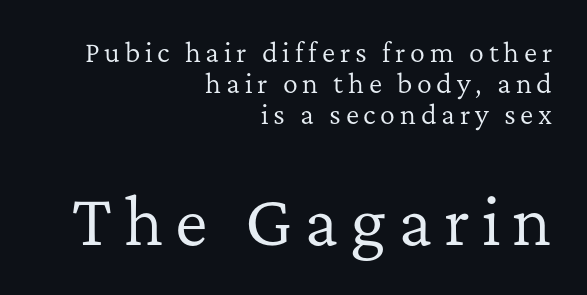
The image shows 62 px regular-weight serif type, upright; set right-aligned, line spacing 1.24x, not underlined; the second (bottom) block is 2.48x larger; low stroke contrast and a medium x-height.
